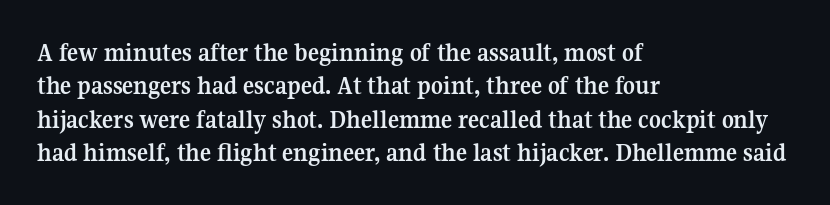
The image shows 26 px bold type, upright; set left-aligned, normal line spacing (1.28x), normal letter spacing, not underlined.
